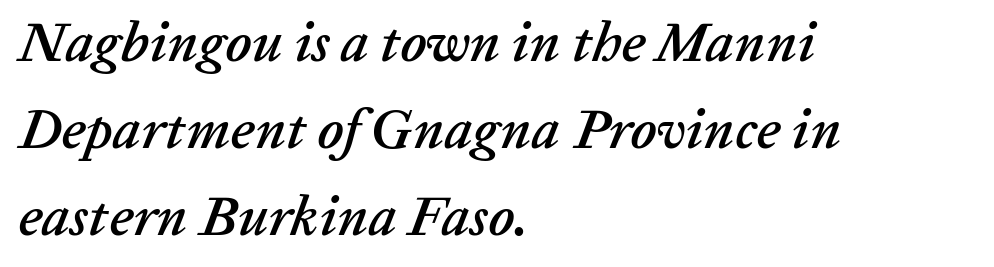
The image shows 56 px text type, italic (leaning right); set left-aligned, normal line spacing (1.55x), normal letter spacing, not underlined; low stroke contrast and a medium x-height.
